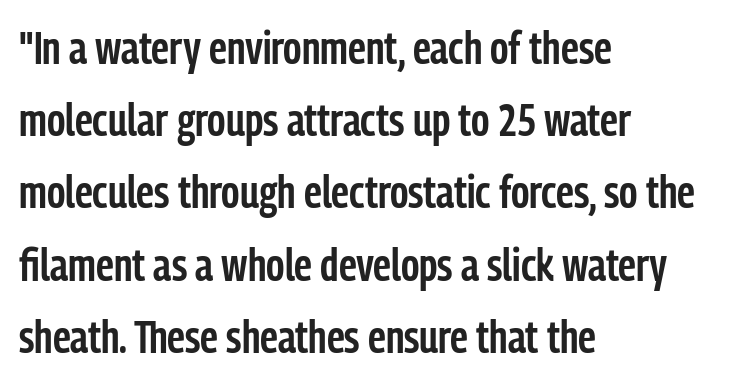
Q: Is the text bold? A: Semi-bold.
Q: Is the text italic (slanted)? A: No, it is upright.
Q: Is the typeface a serif or a sans-serif typeface? A: Sans-serif.
Q: Is the text underlined? A: No.
Q: How is the paragraph aligned? A: Left-aligned.
Q: Is the spacing between letters normal or unusually wide? A: Normal.
Q: Is the spacing between lines tight, normal or loose? A: Normal.
Q: Width (condensed, normal, or wide)? A: Condensed.
Q: Stroke contrast? A: Low.
Q: x-height? A: Medium.
Q: Monospaced? A: No.
